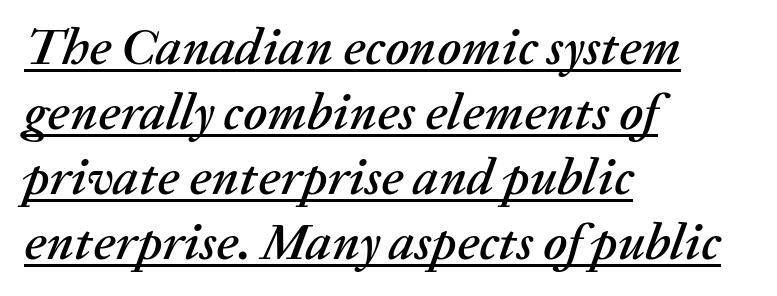
The image shows 52 px text type, italic (leaning right); set left-aligned, normal line spacing (1.25x), normal letter spacing, underlined; medium stroke contrast and a medium x-height.
